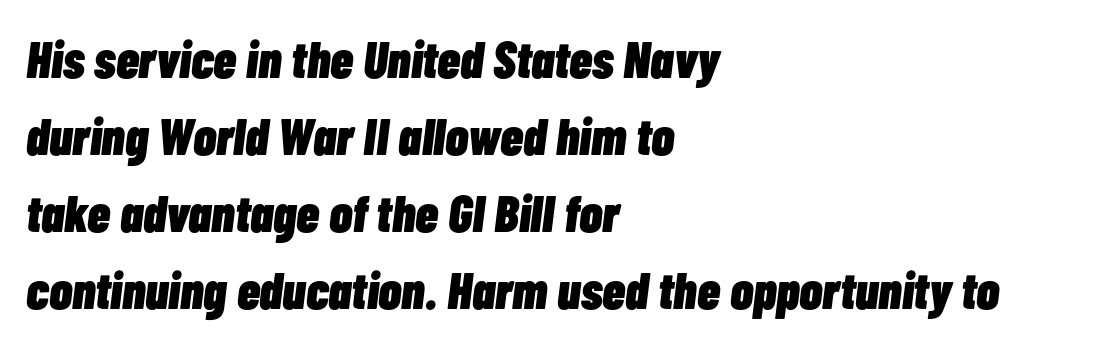
A student would call this left alignment; a typographer would say flush left, rag right. What's the leading like? Ordinary, nothing unusual. How heavy is the stroke? Heavy — this is a bold. Looks like regular typesetting: each glyph gets only the width it needs. Yep, that's italic — everything's leaning. The zone under the glyphs is completely vacant.
